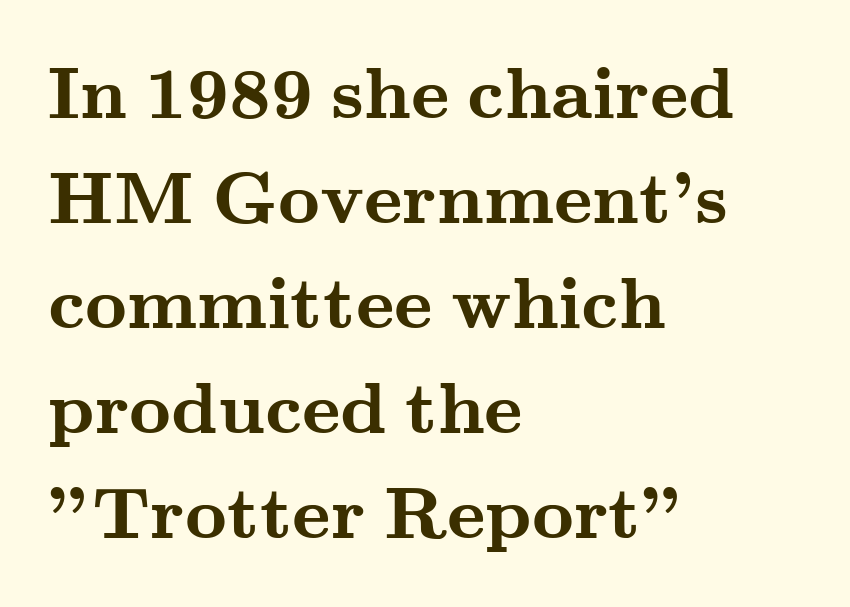
The glyphs are unaccompanied by any horizontal stroke below them. This sample uses plain, unmodified letter spacing. This rendering uses left alignment, leaving the right contour irregular. Character widths vary here, with narrow letters taking less room than wide ones.
